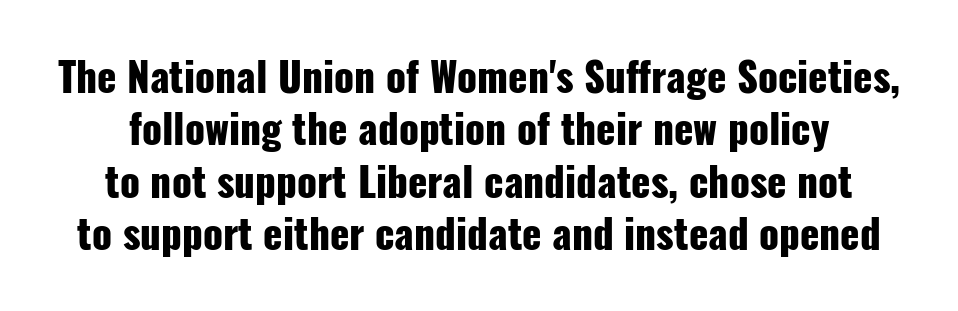
{"serif": "no", "italic": "no", "bold": "yes", "weight": "heavy", "width": "condensed", "stroke_contrast": "low", "x_height": "medium", "monospaced": "no", "underline": "no", "line_spacing": "normal", "line_spacing_ratio": 1.31, "letter_spacing": "normal", "letter_spacing_em": 0.0, "glyph_px": 40}
